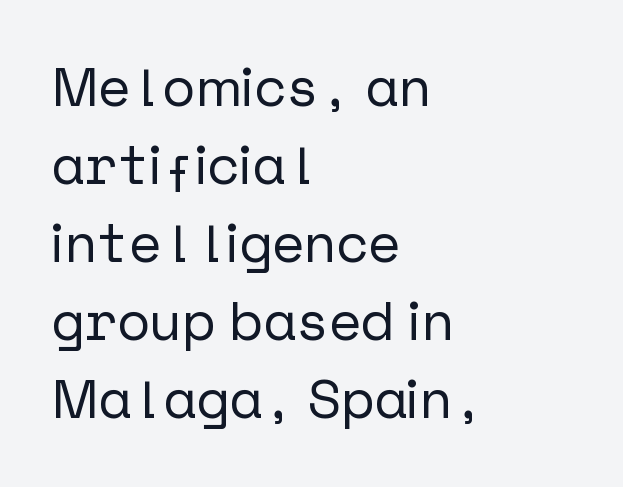
{"serif": "no", "italic": "no", "width": "normal", "stroke_contrast": "low", "x_height": "medium", "underline": "no", "align": "left", "line_spacing": "normal", "line_spacing_ratio": 1.42, "letter_spacing": "normal", "letter_spacing_em": 0.0, "glyph_px": 55}
